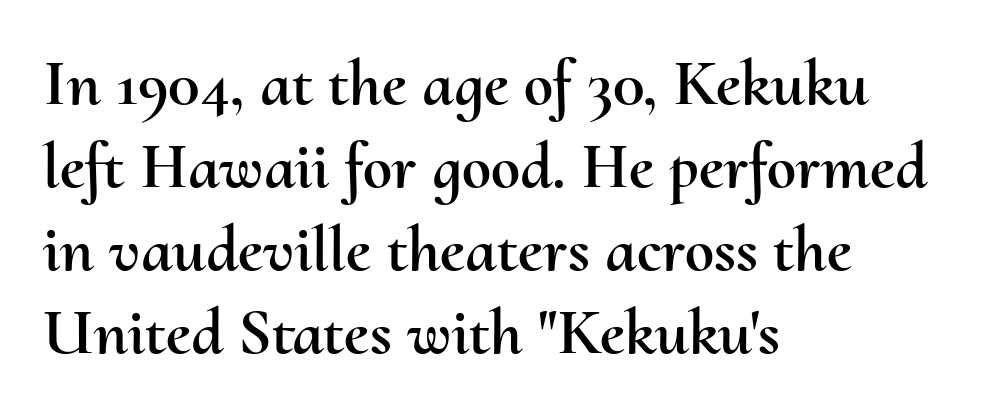
The words here are not underlined. Posture: upright roman. Horizontal alignment here is leftward, the default for most running prose. Each new line begins a customary step beneath the previous one. Varying glyph widths throughout — classic text-font behaviour.
